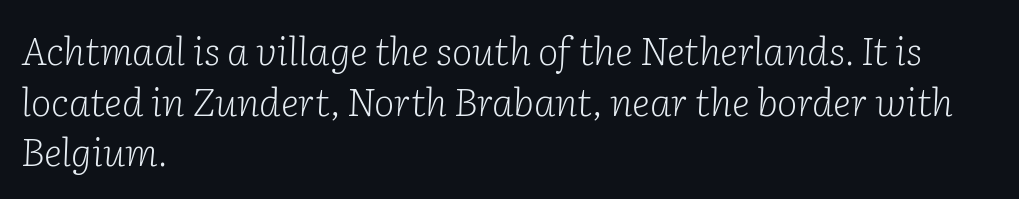
The image shows 39 px light serif type, italic (leaning right); set left-aligned, normal line spacing (1.3x), normal letter spacing, not underlined; low stroke contrast and a medium x-height.
